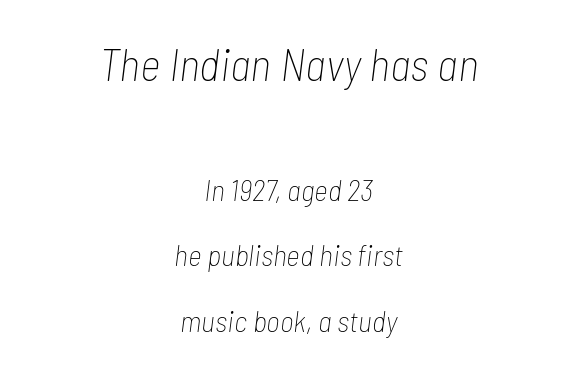
{"italic": "yes", "lean": "right", "slant_degrees": 7, "bold": "no", "weight": "thin", "width": "condensed", "stroke_contrast": "low", "x_height": "medium", "monospaced": "no", "underline": "no", "align": "center", "line_spacing": "loose", "line_spacing_ratio": 2.19, "letter_spacing": "normal", "letter_spacing_em": 0.0, "larger_block": "first", "size_ratio": 1.5, "glyph_px": 45}
